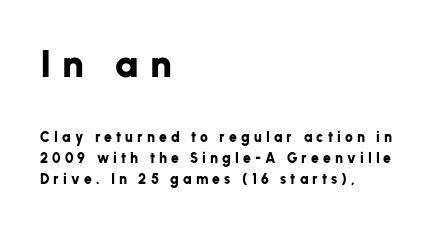
The image shows 38 px bold sans-serif type, upright; set left-aligned, normal line spacing (1.51x), unusually wide letter spacing (+0.29 em), not underlined; the first (top) block is 2.71x larger; low stroke contrast and a medium x-height.
